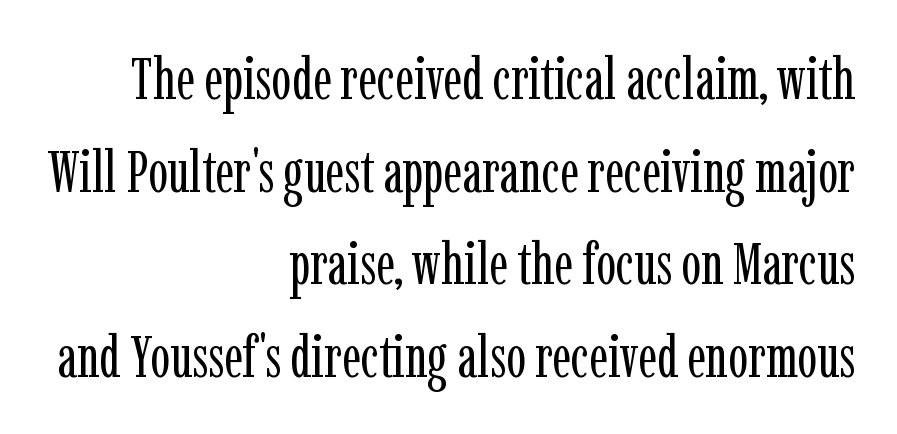
Italic: no, the glyphs are upright roman. Descender tails drop into unmarked territory. The rendering uses a moderate line-height, typical for paragraphs. The typeface has the unassuming heft of standard copy or less. The rendering uses natural spacing where letterforms have individual widths.
